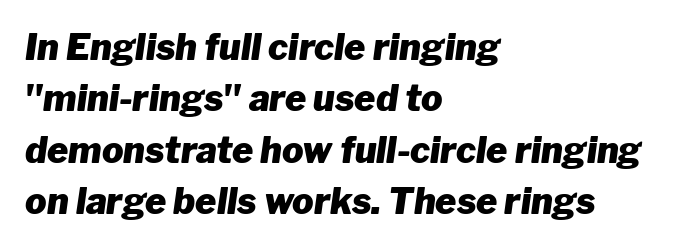
Glyph-to-glyph distance matches everyday printed text. The passage shown is emphatically bold. You could not count columns in this text — the font is proportionally spaced. If you measured baseline to baseline, you'd find a middling distance.
